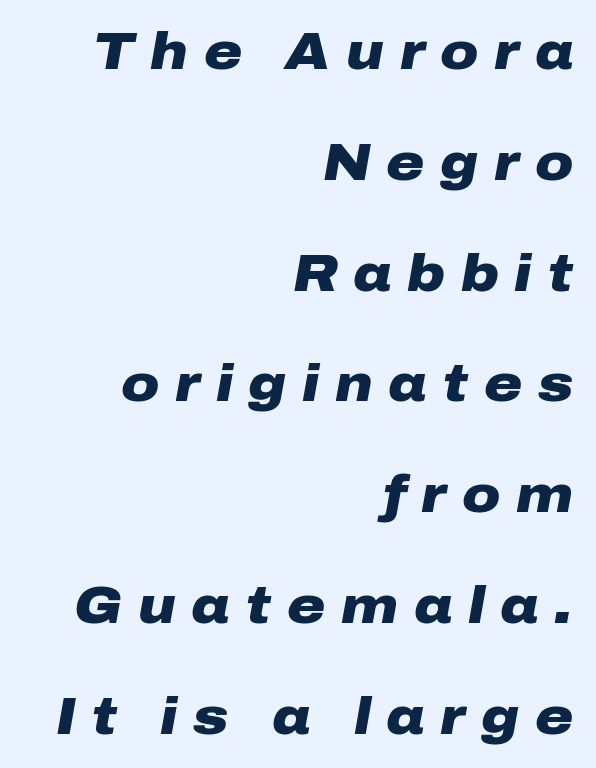
The image shows 52 px heavy, wide type, italic (leaning right); set right-aligned, loose line spacing (2.13x), unusually wide letter spacing (+0.3 em), not underlined; low stroke contrast and a medium x-height.
